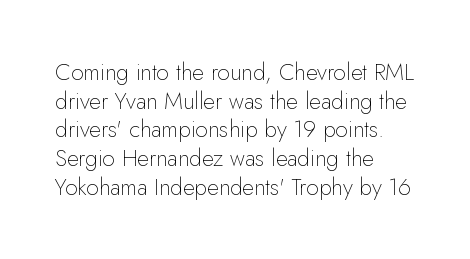
{"italic": "no", "bold": "no", "underline": "no", "align": "left", "line_spacing": "normal", "line_spacing_ratio": 1.25, "letter_spacing": "normal", "letter_spacing_em": 0.0, "glyph_px": 23}
